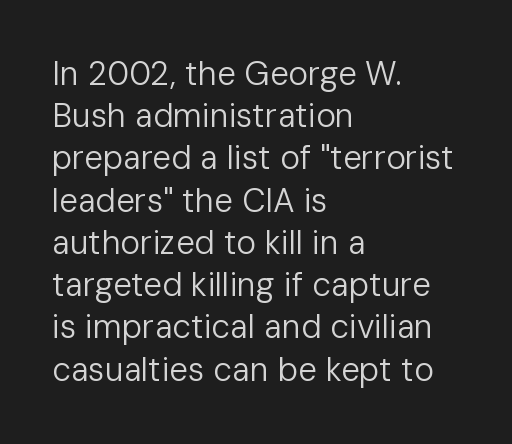
{"serif": "no", "italic": "no", "bold": "no", "weight": "regular", "width": "normal", "stroke_contrast": "low", "x_height": "medium", "monospaced": "no", "underline": "no", "align": "left", "line_spacing": "normal", "line_spacing_ratio": 1.28, "letter_spacing": "normal", "letter_spacing_em": 0.0, "glyph_px": 33}
